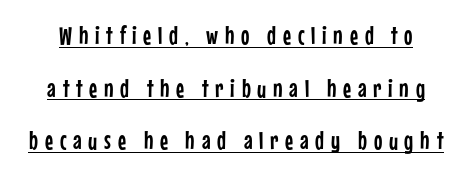
{"italic": "no", "underline": "yes", "line_spacing": "loose", "line_spacing_ratio": 2.11, "letter_spacing": "wide", "letter_spacing_em": 0.27, "glyph_px": 25}
